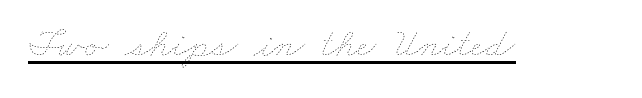
{"bold": "no", "weight": "thin", "width": "wide", "stroke_contrast": "low", "x_height": "small", "monospaced": "no", "underline": "yes", "letter_spacing": "normal", "letter_spacing_em": 0.0, "glyph_px": 41}
